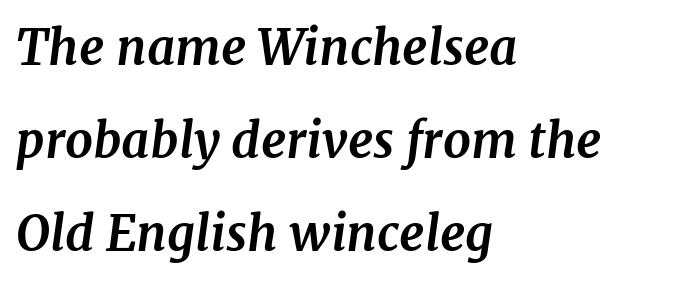
The image shows 49 px bold serif type, italic (leaning right); set left-aligned, loose line spacing (1.9x), normal letter spacing, not underlined; medium stroke contrast and a medium x-height.
